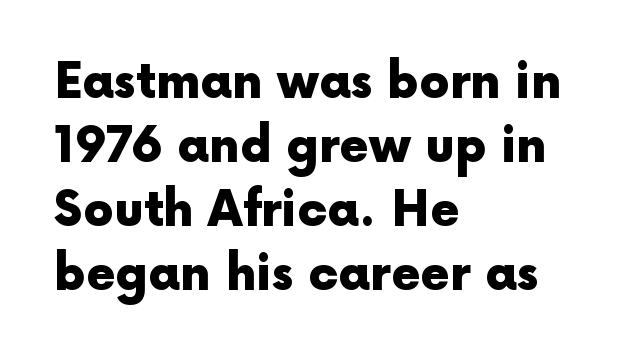
Q: Is the text bold? A: Yes.
Q: Is the text italic (slanted)? A: No, it is upright.
Q: Is the typeface a serif or a sans-serif typeface? A: Sans-serif.
Q: Is the text underlined? A: No.
Q: How is the paragraph aligned? A: Left-aligned.
Q: Is the spacing between letters normal or unusually wide? A: Normal.
Q: Is the spacing between lines tight, normal or loose? A: Normal.
Q: Width (condensed, normal, or wide)? A: Normal.
Q: x-height? A: Medium.
Q: Monospaced? A: No.
